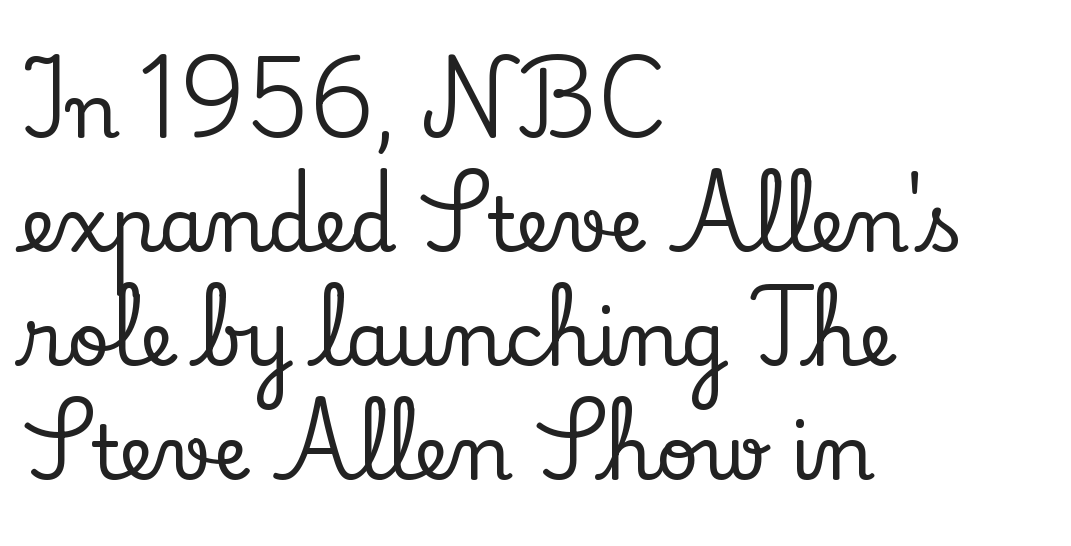
{"serif": "yes", "italic": "no", "width": "normal", "stroke_contrast": "low", "x_height": "small", "monospaced": "no", "underline": "no", "align": "left", "line_spacing": "normal", "line_spacing_ratio": 1.52, "letter_spacing": "normal", "letter_spacing_em": 0.0, "glyph_px": 75}
